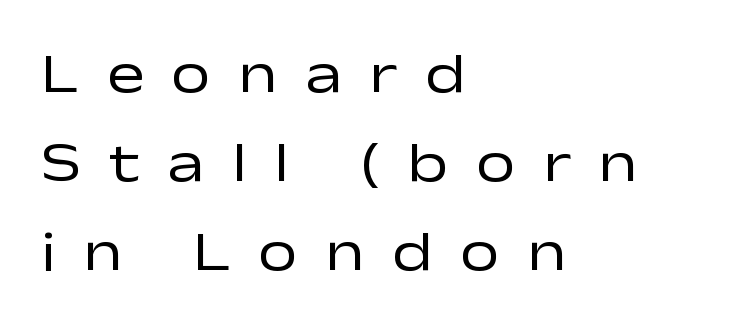
{"serif": "no", "italic": "no", "bold": "no", "weight": "regular", "width": "wide", "stroke_contrast": "low", "x_height": "medium", "monospaced": "no", "underline": "no", "align": "left", "line_spacing": "normal", "line_spacing_ratio": 1.59, "letter_spacing": "wide", "letter_spacing_em": 0.49, "glyph_px": 56}
